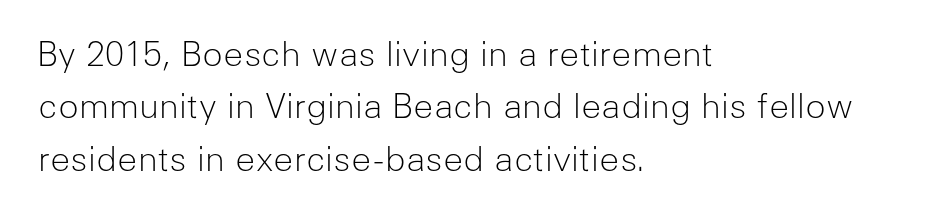
The image shows 34 px light sans-serif type, upright; set left-aligned, normal line spacing (1.54x), normal letter spacing, not underlined; low stroke contrast and a medium x-height.
